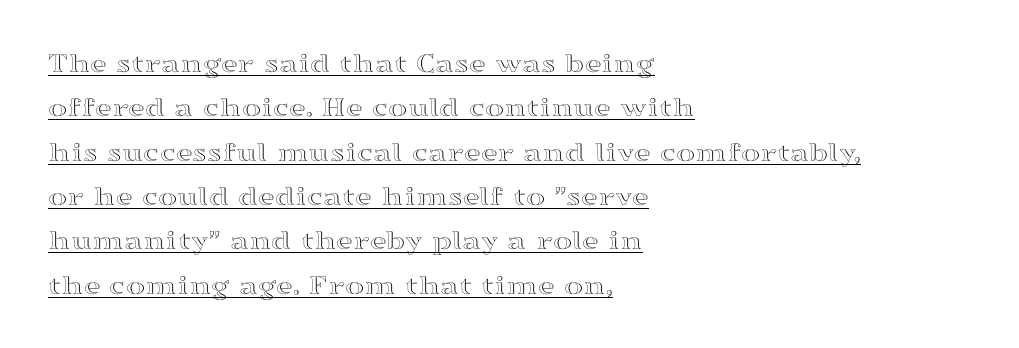
Q: Is the text italic (slanted)? A: No, it is upright.
Q: Is the text underlined? A: Yes.
Q: How is the paragraph aligned? A: Left-aligned.
Q: Is the spacing between letters normal or unusually wide? A: Normal.
Q: Is the spacing between lines tight, normal or loose? A: Normal.
Q: Width (condensed, normal, or wide)? A: Wide.
Q: x-height? A: Medium.
Q: Monospaced? A: No.
